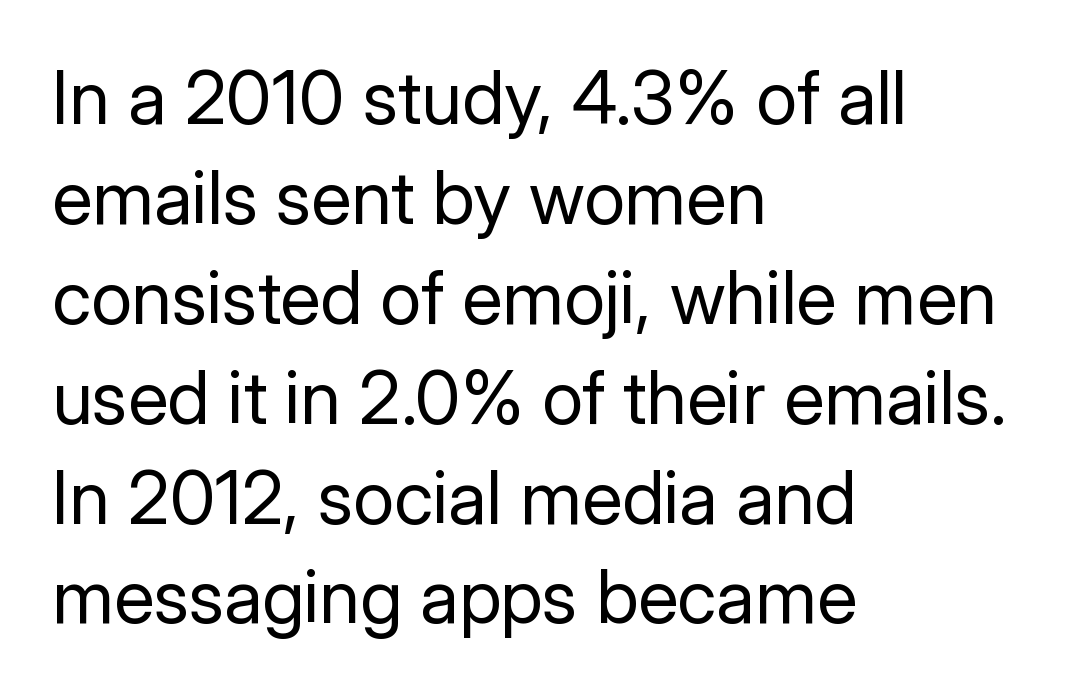
{"serif": "no", "italic": "no", "bold": "no", "weight": "regular", "width": "normal", "stroke_contrast": "low", "x_height": "medium", "monospaced": "no", "underline": "no", "align": "left", "line_spacing": "normal", "line_spacing_ratio": 1.35, "letter_spacing": "normal", "letter_spacing_em": 0.0, "glyph_px": 74}
